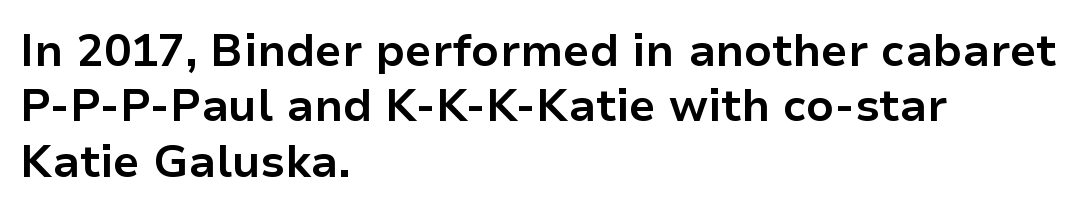
Q: Is the text bold? A: Yes.
Q: Is the text italic (slanted)? A: No, it is upright.
Q: Is the typeface a serif or a sans-serif typeface? A: Sans-serif.
Q: Is the text underlined? A: No.
Q: How is the paragraph aligned? A: Left-aligned.
Q: Is the spacing between letters normal or unusually wide? A: Normal.
Q: Width (condensed, normal, or wide)? A: Normal.
Q: Stroke contrast? A: Low.
Q: x-height? A: Medium.
Q: Monospaced? A: No.
